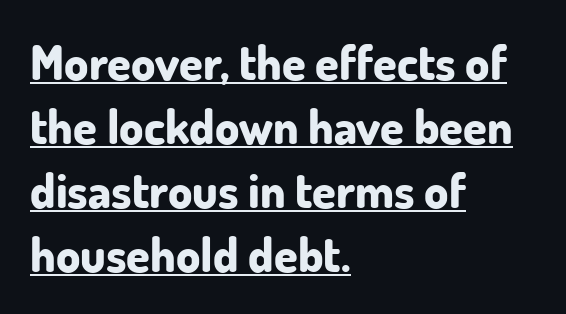
Q: Is the text bold? A: Yes.
Q: Is the text italic (slanted)? A: No, it is upright.
Q: Is the typeface a serif or a sans-serif typeface? A: Sans-serif.
Q: Is the text underlined? A: Yes.
Q: How is the paragraph aligned? A: Left-aligned.
Q: Is the spacing between letters normal or unusually wide? A: Normal.
Q: Is the spacing between lines tight, normal or loose? A: Normal.
Q: Width (condensed, normal, or wide)? A: Normal.
Q: Stroke contrast? A: Low.
Q: x-height? A: Small.
Q: Monospaced? A: No.
